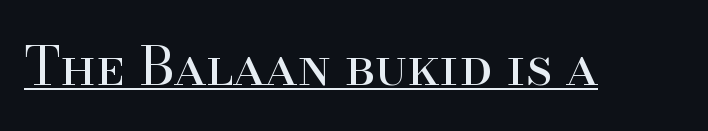
{"serif": "yes", "italic": "no", "bold": "no", "weight": "regular", "width": "normal", "stroke_contrast": "high", "x_height": "small", "monospaced": "no", "underline": "yes", "letter_spacing": "normal", "letter_spacing_em": 0.0, "glyph_px": 54}
